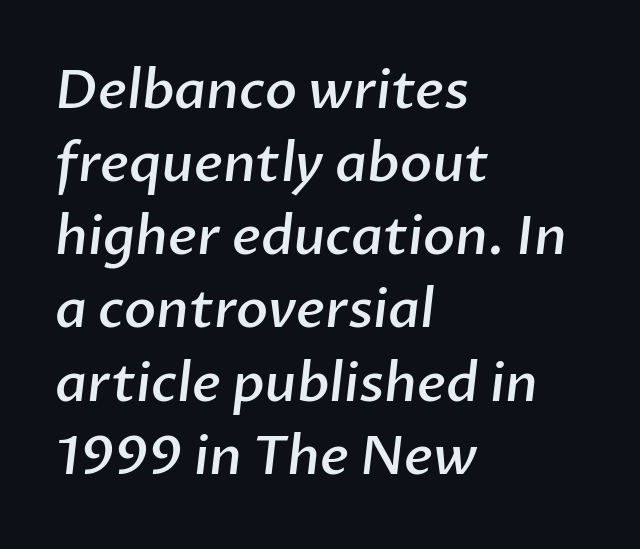
{"serif": "no", "bold": "semi", "weight": "semibold", "width": "normal", "stroke_contrast": "low", "x_height": "medium", "monospaced": "no", "underline": "no", "align": "left", "line_spacing": "normal", "line_spacing_ratio": 1.38, "letter_spacing": "normal", "letter_spacing_em": 0.0, "glyph_px": 53}
